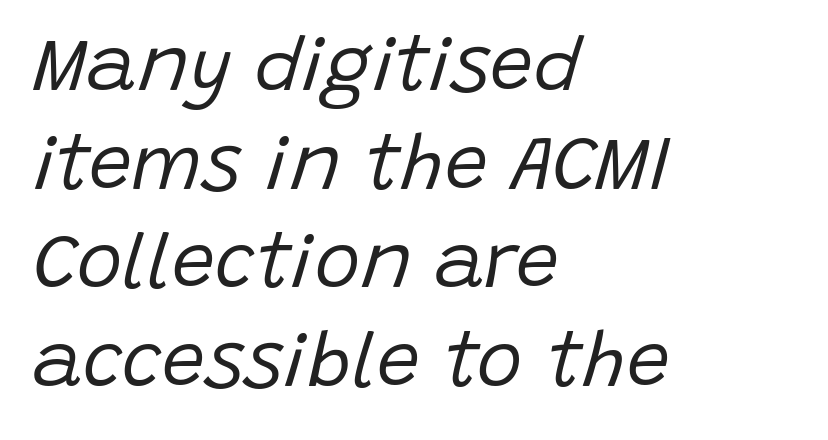
No letter is thick-stroked: the sample isn't bold. Honestly, the letter spacing is just normal — you wouldn't notice it. Character widths vary here, with narrow letters taking less room than wide ones. The space directly below the letters is spotless.
